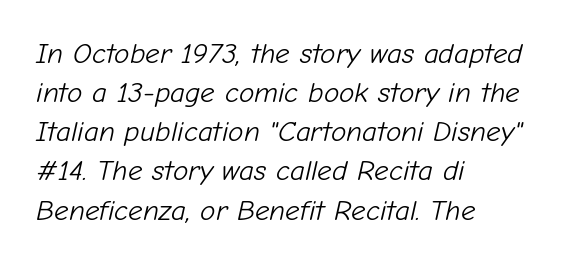
Q: Is the text bold? A: No.
Q: Is the text italic (slanted)? A: Yes, it leans right by about 12 degrees.
Q: Is the text underlined? A: No.
Q: How is the paragraph aligned? A: Left-aligned.
Q: Is the spacing between letters normal or unusually wide? A: Normal.
Q: Is the spacing between lines tight, normal or loose? A: Normal.
Q: Width (condensed, normal, or wide)? A: Normal.
Q: Stroke contrast? A: Low.
Q: x-height? A: Medium.
Q: Monospaced? A: No.
